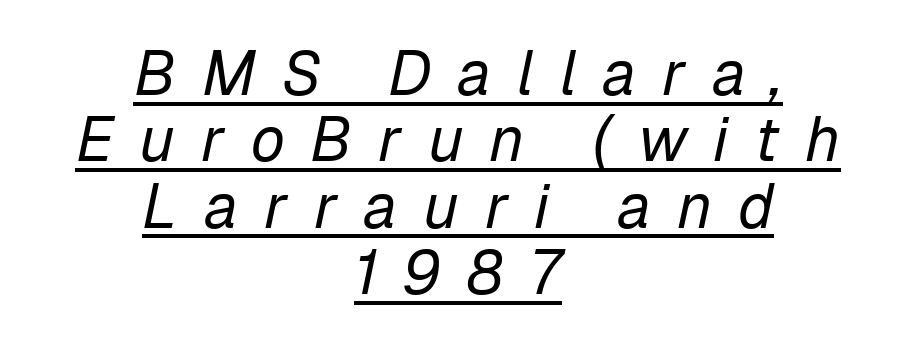
The paragraph shown floats in the horizontal middle. The gaps between neighbouring characters are conspicuously large. The letters advance in unequal steps, a hallmark of proportional type. A rule runs beneath these lines of type. Honestly, the rows look squashed on top of each other.
